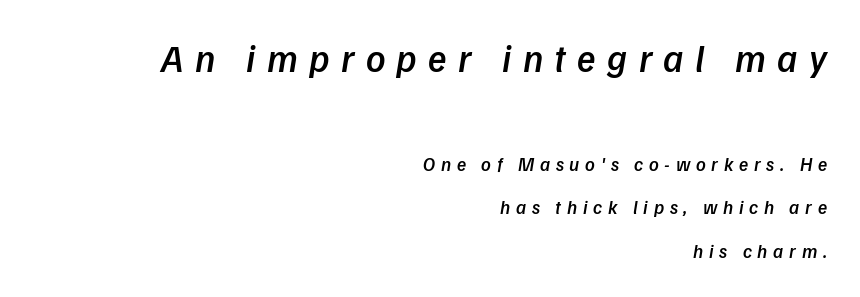
{"italic": "yes", "lean": "right", "slant_degrees": 9, "bold": "semi", "weight": "semibold", "width": "normal", "stroke_contrast": "low", "x_height": "medium", "monospaced": "no", "underline": "no", "align": "right", "line_spacing": "loose", "line_spacing_ratio": 2.3, "letter_spacing": "wide", "letter_spacing_em": 0.3, "larger_block": "first", "size_ratio": 2.0, "glyph_px": 38}
